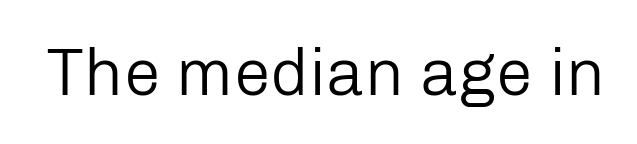
The image shows 66 px regular-weight sans-serif type, upright; set normal letter spacing, not underlined; low stroke contrast and a medium x-height.
